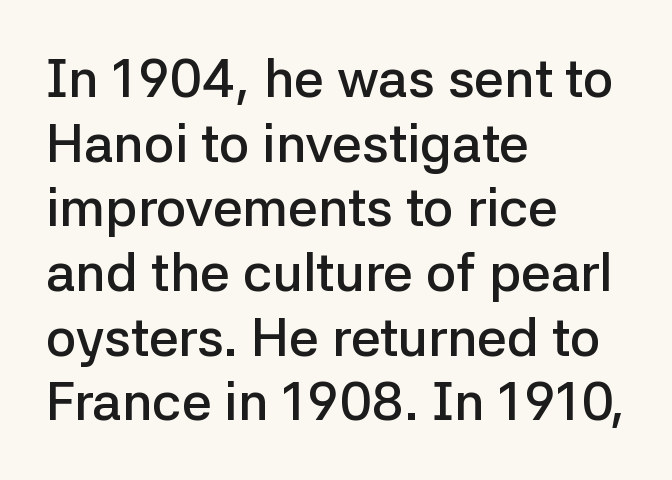
The specimen omits any rule beneath the text block's lines. The rendering uses natural spacing where letterforms have individual widths. The sample has been set in demibold, a notch under bold. Nope, not italic — everything's standing straight.
